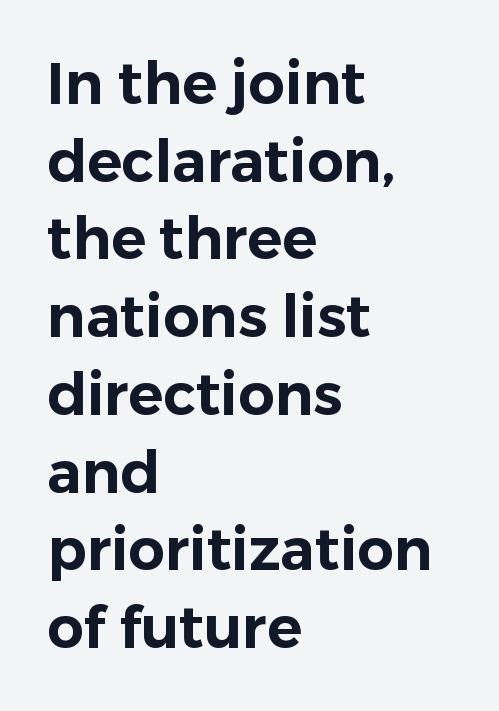
The image shows 58 px sans-serif type, upright; set left-aligned, normal line spacing (1.34x), normal letter spacing, not underlined; low stroke contrast and a medium x-height.
